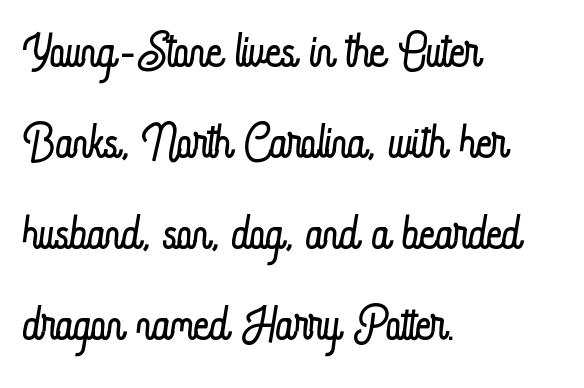
Q: Is the text bold? A: No.
Q: Is the text underlined? A: No.
Q: How is the paragraph aligned? A: Left-aligned.
Q: Is the spacing between letters normal or unusually wide? A: Normal.
Q: Is the spacing between lines tight, normal or loose? A: Normal.
Q: Width (condensed, normal, or wide)? A: Condensed.
Q: Stroke contrast? A: Low.
Q: x-height? A: Small.
Q: Monospaced? A: No.
